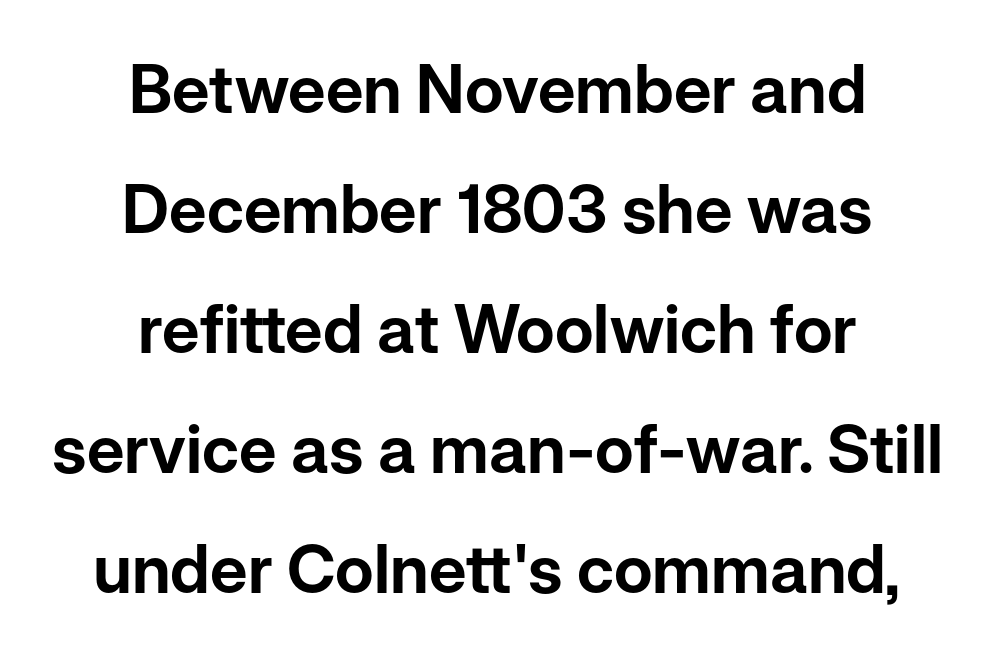
Leftover space on each line is divided equally before and after the words. Decoration check: the copy has no underline. The letters advance in unequal steps, a hallmark of proportional type. In terms of posture, this sample is upright. Each word holds together tightly as a unit, with standard inter-letter gaps. A sans-serif font was chosen for this passage.
